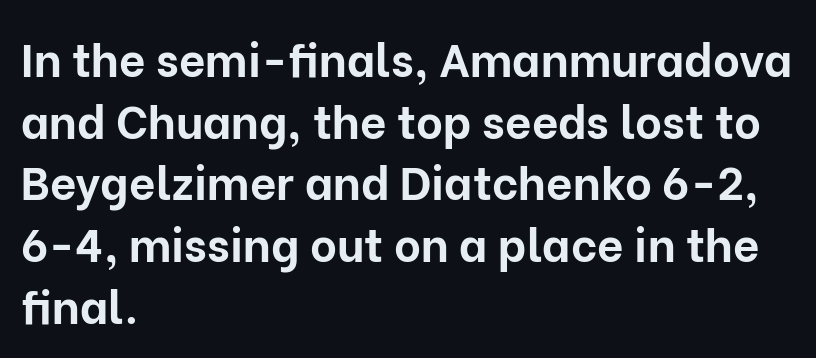
Quick note: underline off. This block has exactly the height ordinary leading produces. The font is running at its bold setting. Leftover space on each line is placed entirely after the last word. Proportional: the letters do not fall into vertical columns.
